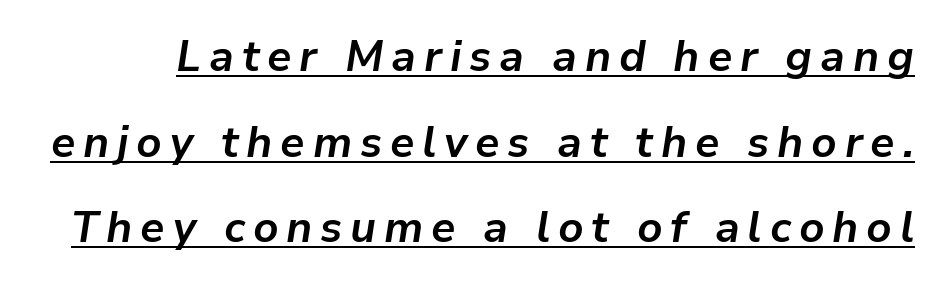
{"italic": "yes", "lean": "right", "slant_degrees": 9, "bold": "yes", "weight": "bold", "width": "normal", "stroke_contrast": "low", "x_height": "medium", "monospaced": "no", "underline": "yes", "line_spacing": "loose", "line_spacing_ratio": 1.99, "glyph_px": 43}
